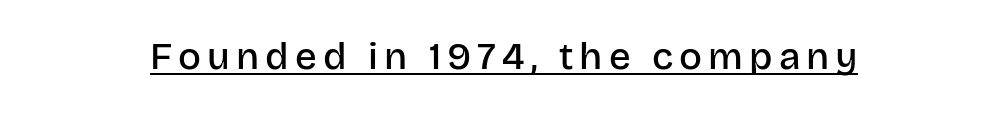
When letters stand straight like this, we call the style roman or upright. You can see a thin bar hugging the bottom of the glyphs. I'd call this a sans setting — the letters go barefoot. The rendering uses a semibold face; strokes are thickened but not to full bold.
